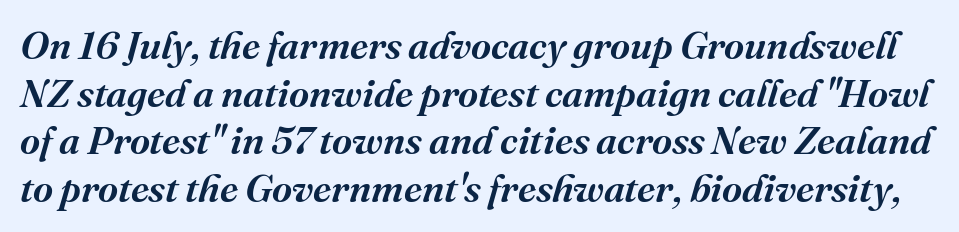
Q: Is the text italic (slanted)? A: Yes, it leans right by about 16 degrees.
Q: Is the typeface a serif or a sans-serif typeface? A: Serif.
Q: Is the text underlined? A: No.
Q: Is the spacing between letters normal or unusually wide? A: Normal.
Q: Width (condensed, normal, or wide)? A: Normal.
Q: Stroke contrast? A: Medium.
Q: x-height? A: Medium.
Q: Monospaced? A: No.
